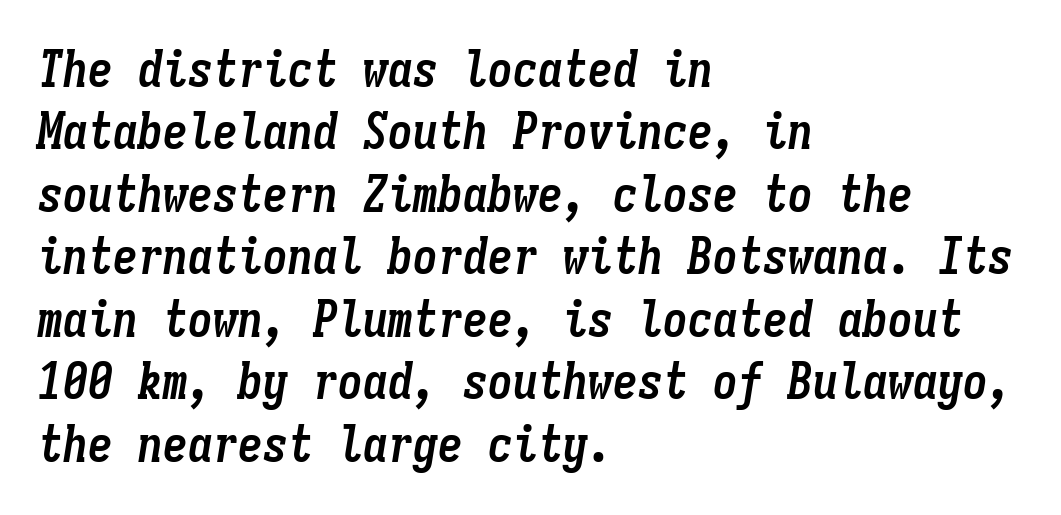
The image shows 50 px semibold, condensed type, italic (leaning right), monospaced; set left-aligned, normal line spacing (1.25x), normal letter spacing, not underlined; low stroke contrast and a medium x-height.
